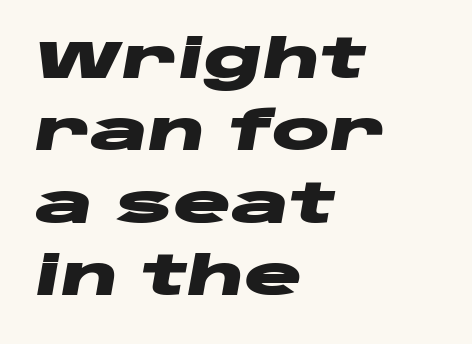
Q: Is the text bold? A: Yes.
Q: Is the text italic (slanted)? A: Yes, it leans right by about 10 degrees.
Q: Is the text underlined? A: No.
Q: How is the paragraph aligned? A: Left-aligned.
Q: Is the spacing between letters normal or unusually wide? A: Normal.
Q: Is the spacing between lines tight, normal or loose? A: Normal.
Q: Width (condensed, normal, or wide)? A: Wide.
Q: Stroke contrast? A: Low.
Q: x-height? A: Large.
Q: Monospaced? A: No.
